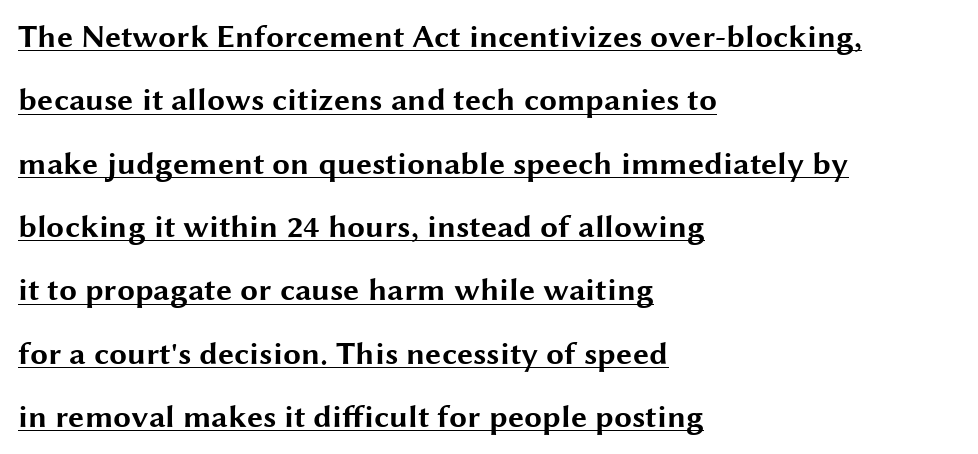
The image shows 32 px bold, wide sans-serif type, upright; set left-aligned, loose line spacing (1.98x), normal letter spacing, underlined; medium stroke contrast and a medium x-height.
